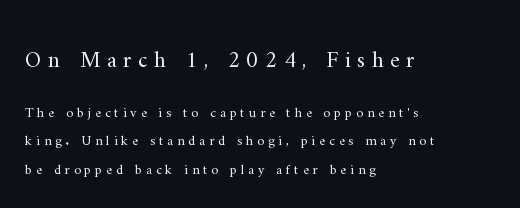
{"italic": "no", "bold": "no", "underline": "no", "align": "left", "line_spacing": "loose", "line_spacing_ratio": 2.05, "letter_spacing": "wide", "letter_spacing_em": 0.28, "larger_block": "first", "size_ratio": 1.64, "glyph_px": 23}
